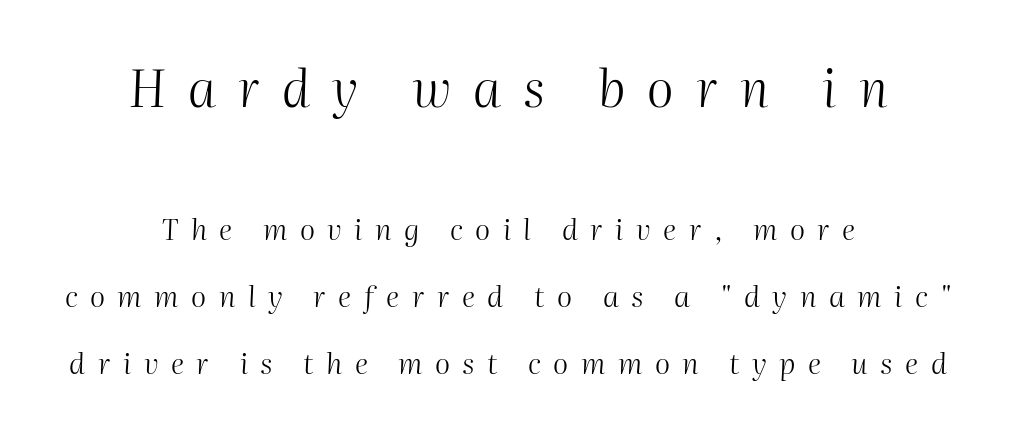
{"italic": "yes", "lean": "right", "slant_degrees": 2, "bold": "no", "weight": "light", "width": "normal", "stroke_contrast": "medium", "x_height": "medium", "monospaced": "no", "underline": "no", "align": "center", "line_spacing": "loose", "line_spacing_ratio": 2.31, "letter_spacing": "wide", "letter_spacing_em": 0.43, "larger_block": "first", "size_ratio": 1.76, "glyph_px": 51}
